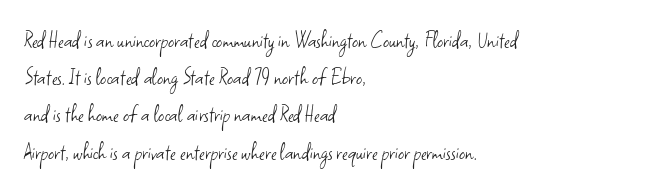
The image shows 24 px text type; set left-aligned, normal line spacing (1.55x), normal letter spacing, not underlined.
